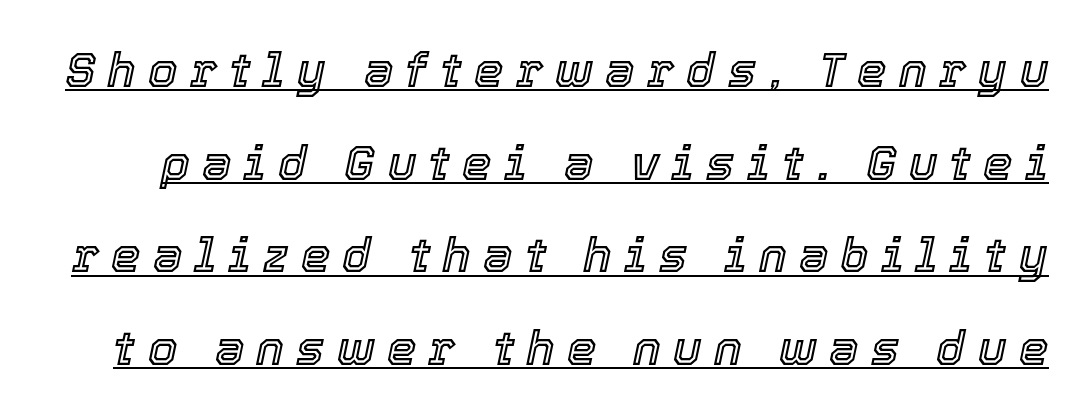
Q: Is the text italic (slanted)? A: Yes, it leans right by about 12 degrees.
Q: Is the text underlined? A: Yes.
Q: Is the spacing between letters normal or unusually wide? A: Unusually wide.
Q: Is the spacing between lines tight, normal or loose? A: Loose.
Q: Width (condensed, normal, or wide)? A: Normal.
Q: x-height? A: Medium.
Q: Monospaced? A: No.
